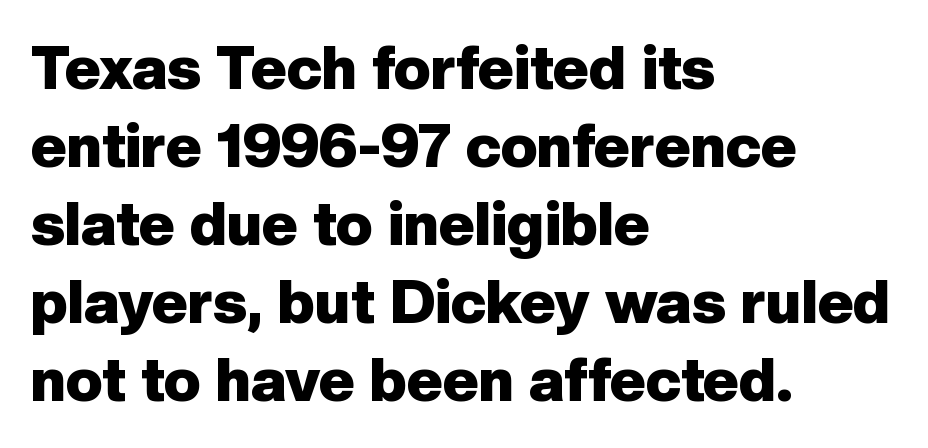
Q: Is the text bold? A: Yes.
Q: Is the text italic (slanted)? A: No, it is upright.
Q: Is the typeface a serif or a sans-serif typeface? A: Sans-serif.
Q: Is the text underlined? A: No.
Q: How is the paragraph aligned? A: Left-aligned.
Q: Is the spacing between letters normal or unusually wide? A: Normal.
Q: Is the spacing between lines tight, normal or loose? A: Normal.
Q: Width (condensed, normal, or wide)? A: Normal.
Q: Stroke contrast? A: Low.
Q: x-height? A: Medium.
Q: Monospaced? A: No.
